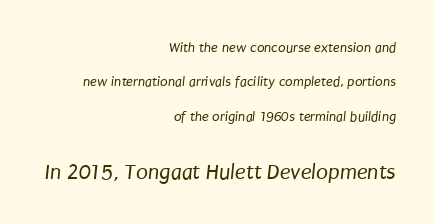
Standard letterfit; no display-style spreading of the glyphs. The string is rendered with underlining switched off. The block of text is sparse from top to bottom, with ample space between rows. Reading down the block, your eye finds every line finishing at a fixed right position. Visually, the bottom section dominates because its glyphs are scaled up.
